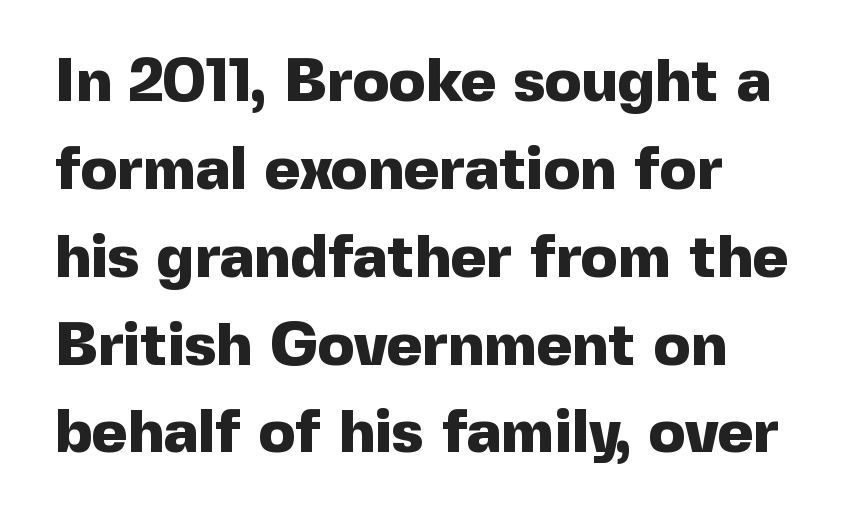
The image shows 61 px heavy sans-serif type, upright; set normal line spacing (1.44x), normal letter spacing, not underlined; a medium x-height.
